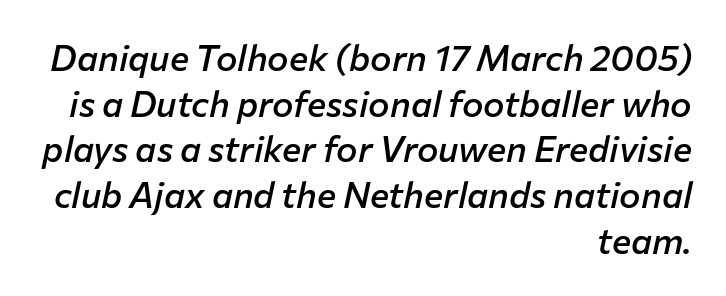
The image shows 36 px semibold type, italic (leaning right); set right-aligned, normal line spacing (1.27x), normal letter spacing, not underlined; low stroke contrast and a medium x-height.
